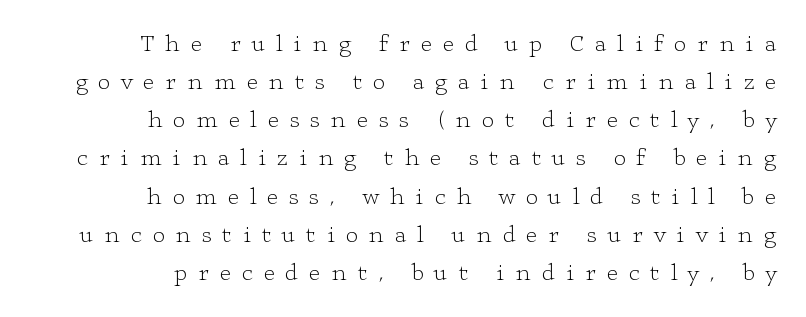
Q: Is the text bold? A: No.
Q: Is the text italic (slanted)? A: No, it is upright.
Q: Is the text underlined? A: No.
Q: How is the paragraph aligned? A: Right-aligned.
Q: Is the spacing between letters normal or unusually wide? A: Unusually wide.
Q: Is the spacing between lines tight, normal or loose? A: Normal.
